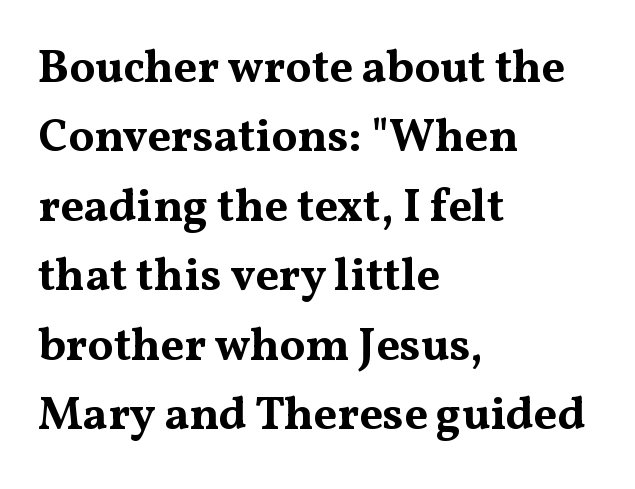
Q: Is the text bold? A: Yes.
Q: Is the text italic (slanted)? A: No, it is upright.
Q: Is the typeface a serif or a sans-serif typeface? A: Serif.
Q: Is the text underlined? A: No.
Q: How is the paragraph aligned? A: Left-aligned.
Q: Is the spacing between letters normal or unusually wide? A: Normal.
Q: Is the spacing between lines tight, normal or loose? A: Normal.
Q: Width (condensed, normal, or wide)? A: Wide.
Q: Stroke contrast? A: Medium.
Q: x-height? A: Medium.
Q: Monospaced? A: No.
